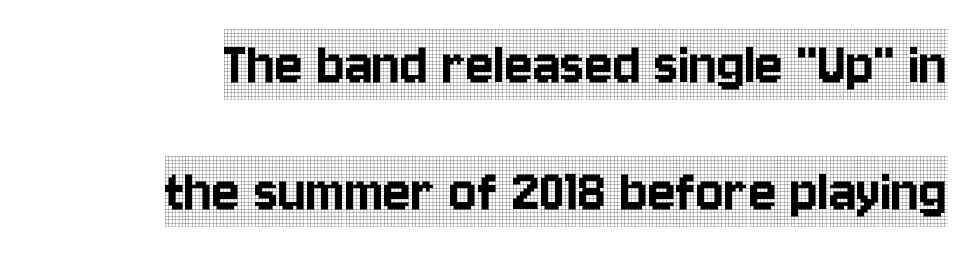
{"serif": "yes", "italic": "no", "width": "condensed", "x_height": "large", "monospaced": "no", "underline": "no", "line_spacing": "loose", "line_spacing_ratio": 1.96, "letter_spacing": "normal", "letter_spacing_em": 0.0, "glyph_px": 65}
